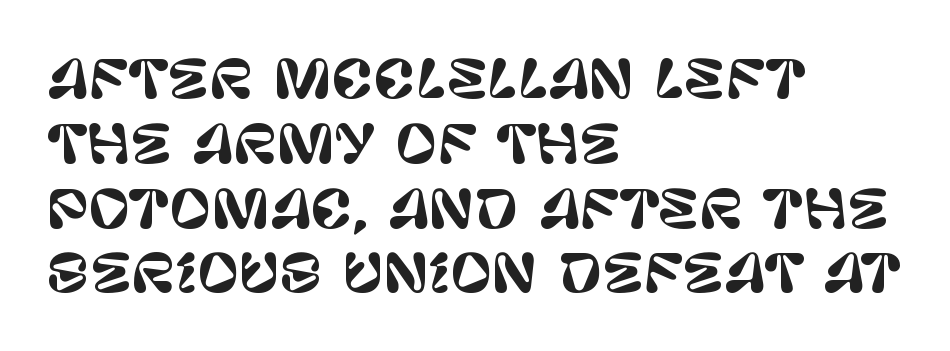
The image shows 51 px sans-serif type; set left-aligned, normal line spacing (1.27x), normal letter spacing, not underlined; low stroke contrast and a large x-height.
